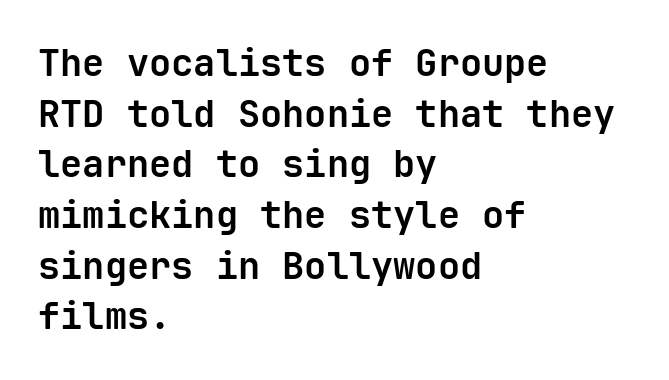
Each letter's strokes conclude bluntly, with no projecting serifs. A typesetter would call this monospace, since all characters share one set width. One-word summary of the alignment: left. Do the letters lean? They stand straight. What stands out about the letter spacing? Nothing — it is the standard amount.
